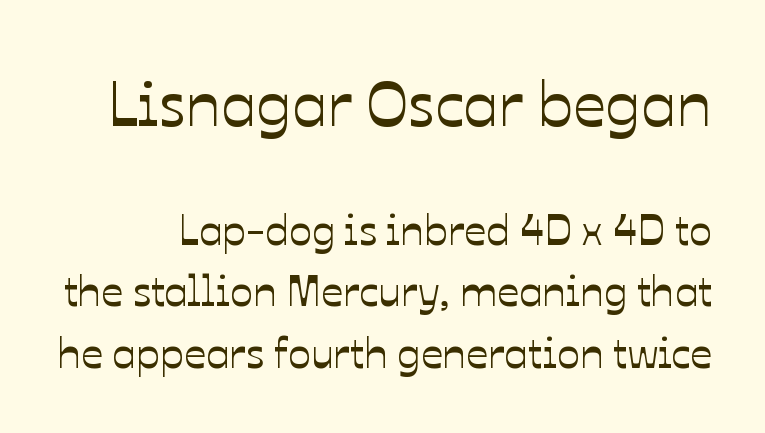
Q: Is the text italic (slanted)? A: No, it is upright.
Q: Is the text underlined? A: No.
Q: Is the spacing between letters normal or unusually wide? A: Normal.
Q: Is the spacing between lines tight, normal or loose? A: Normal.
Q: Which block of text is set in a larger size, the first (top) or the second (bottom)? A: The first (top) one.
Q: Width (condensed, normal, or wide)? A: Normal.
Q: Stroke contrast? A: Low.
Q: x-height? A: Medium.
Q: Monospaced? A: No.
